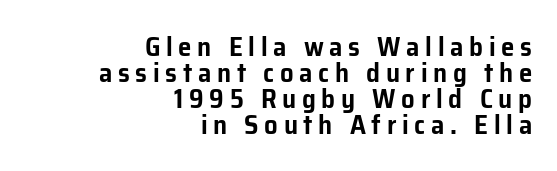
Q: Is the text italic (slanted)? A: No, it is upright.
Q: Is the text underlined? A: No.
Q: How is the paragraph aligned? A: Right-aligned.
Q: Is the spacing between letters normal or unusually wide? A: Unusually wide.
Q: Is the spacing between lines tight, normal or loose? A: Tight.
